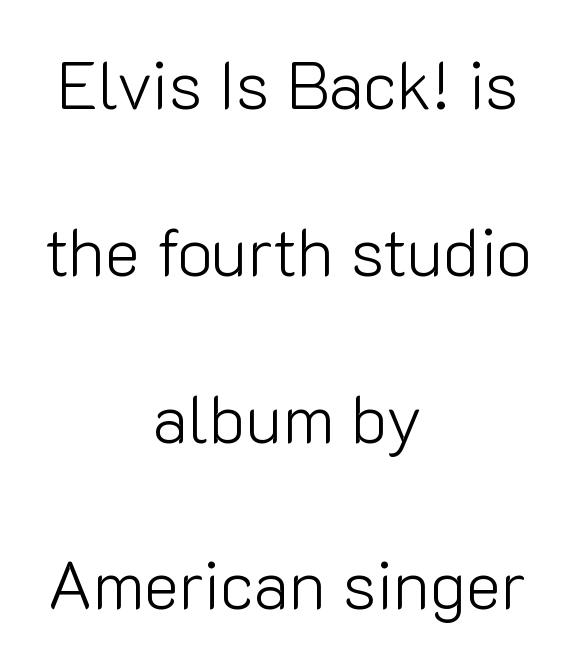
Q: Is the text bold? A: No.
Q: Is the text italic (slanted)? A: No, it is upright.
Q: Is the typeface a serif or a sans-serif typeface? A: Sans-serif.
Q: Is the text underlined? A: No.
Q: How is the paragraph aligned? A: Centered.
Q: Is the spacing between letters normal or unusually wide? A: Normal.
Q: Is the spacing between lines tight, normal or loose? A: Loose.
Q: Width (condensed, normal, or wide)? A: Normal.
Q: Stroke contrast? A: Low.
Q: x-height? A: Medium.
Q: Monospaced? A: No.
